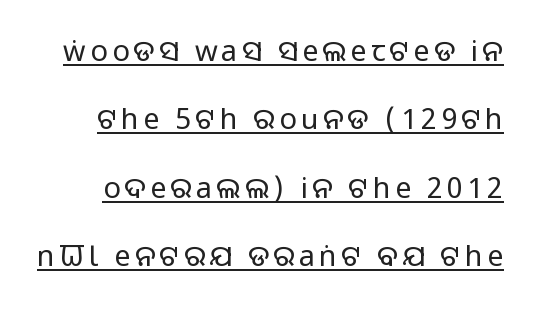
Q: Is the text bold? A: No.
Q: Is the text italic (slanted)? A: No, it is upright.
Q: Is the typeface a serif or a sans-serif typeface? A: Sans-serif.
Q: Is the text underlined? A: Yes.
Q: Is the spacing between lines tight, normal or loose? A: Loose.
Q: Width (condensed, normal, or wide)? A: Normal.
Q: Stroke contrast? A: Low.
Q: x-height? A: Large.
Q: Monospaced? A: No.
